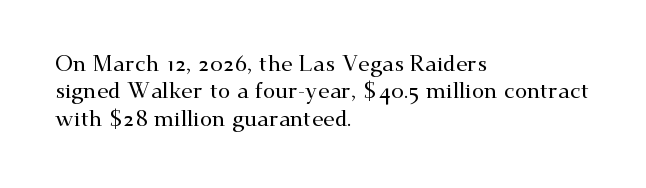
Letter spacing: default. Words float on clear page, feet unadorned. Every stem runs plumb, perpendicular to the baseline. Is there much room between lines? A standard amount, neither cramped nor airy. Reading down the block, your eye returns to a fixed left position each line.
